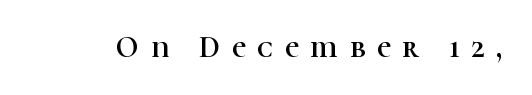
Q: Is the text italic (slanted)? A: No, it is upright.
Q: Is the typeface a serif or a sans-serif typeface? A: Serif.
Q: Is the text underlined? A: No.
Q: Is the spacing between letters normal or unusually wide? A: Unusually wide.
Q: Width (condensed, normal, or wide)? A: Normal.
Q: Stroke contrast? A: High.
Q: x-height? A: Medium.
Q: Monospaced? A: No.
